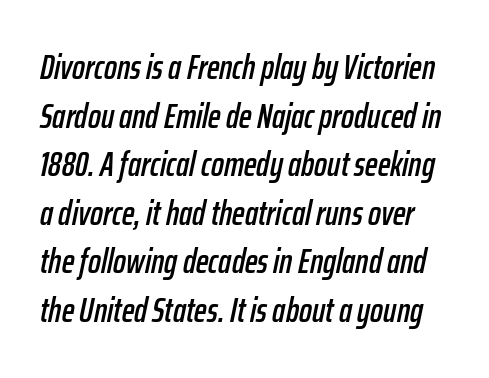
The image shows 34 px condensed type, italic (leaning right); set normal line spacing (1.43x), normal letter spacing, not underlined; low stroke contrast and a medium x-height.
